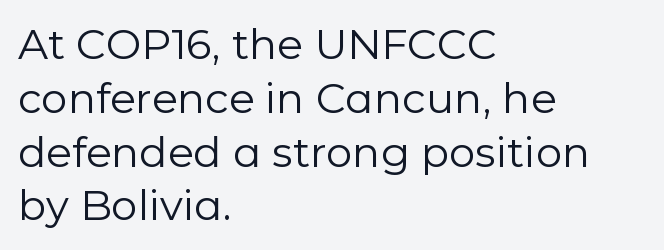
The image shows 42 px regular-weight sans-serif type, upright; set left-aligned, normal line spacing (1.28x), normal letter spacing, not underlined; low stroke contrast and a medium x-height.
